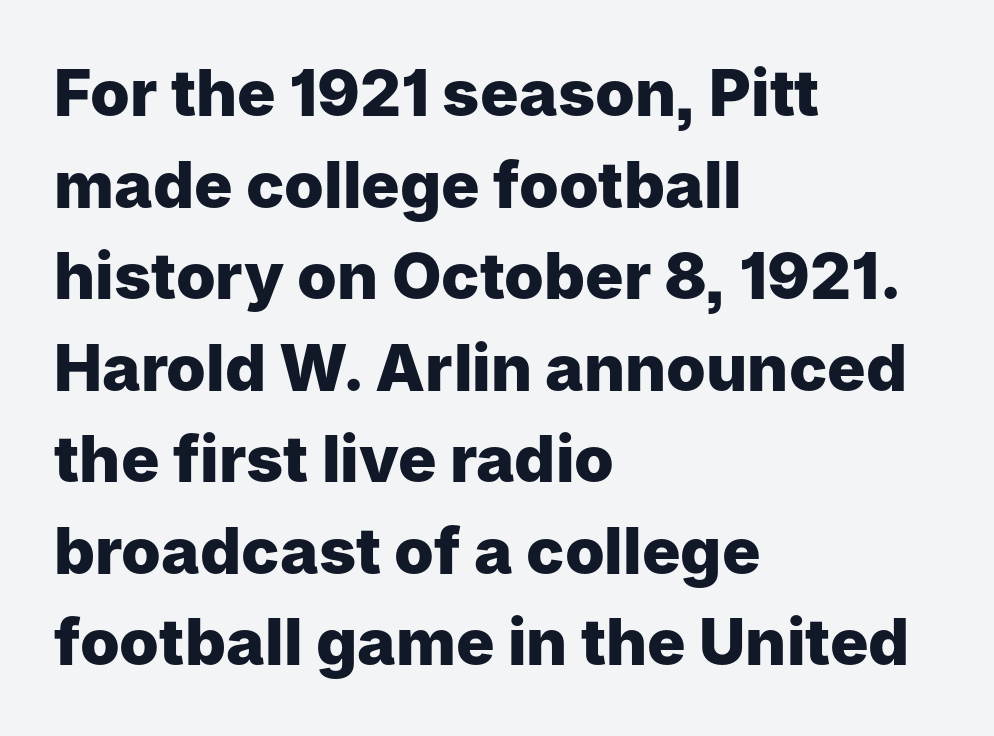
The image shows 64 px heavy sans-serif type, upright; set left-aligned, normal line spacing (1.43x), normal letter spacing, not underlined; low stroke contrast and a medium x-height.
